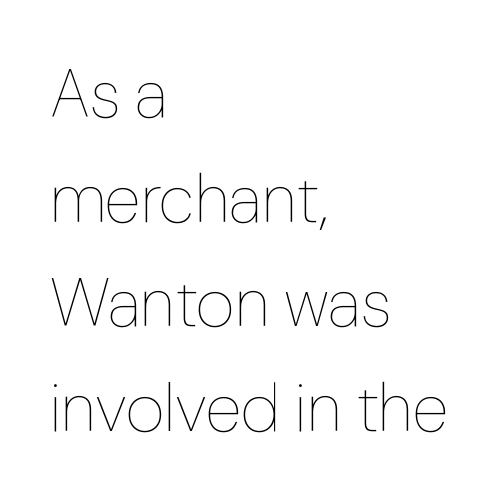
The rows are spaced the way most documents space them. You could not count columns in this text — the font is proportionally spaced. Is the type heavy? It reads as light-to-regular instead. The font's upright variant was chosen for this text. The rag falls on the right side of this text block.
